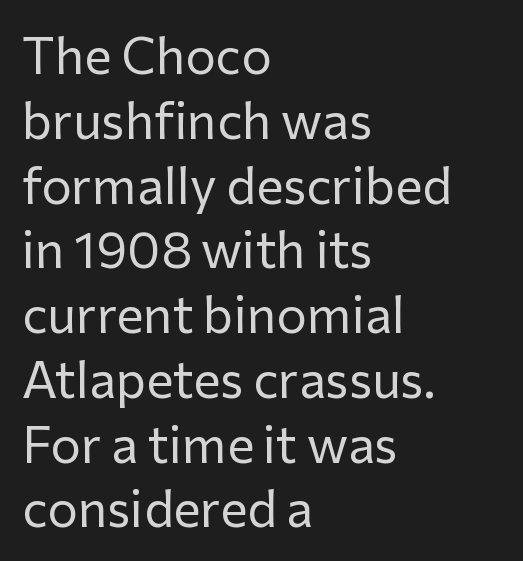
The image shows 51 px regular-weight sans-serif type, upright; set left-aligned, normal line spacing (1.27x), normal letter spacing, not underlined; low stroke contrast and a medium x-height.
